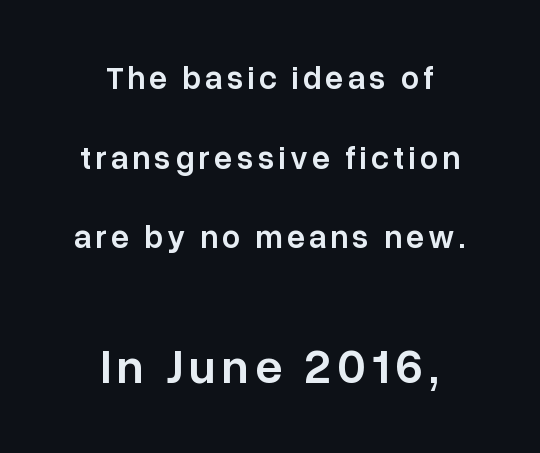
The leading is generous, giving the passage an open texture. The text was rendered using a sans face with plain stroke endings. Layout note: lines centered. No word sits above an underline. Typesetter's note: demi weight, one step under bold.
